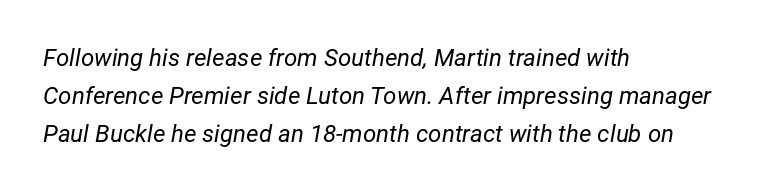
The image shows 24 px text type, italic (leaning right); set left-aligned, normal line spacing (1.58x), normal letter spacing, not underlined.
